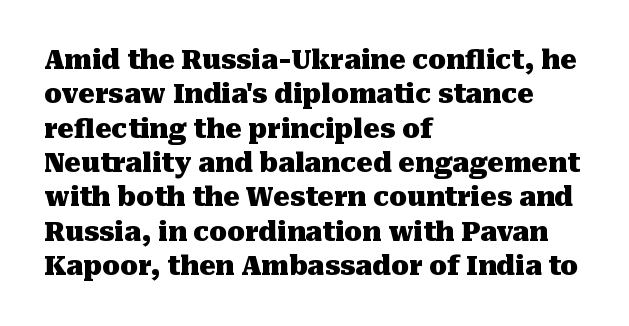
Words appear dense and cohesive because spacing is normal. Typeset ragged right — the left edge is the straight one. This sample keeps an unexceptional amount of space between lines. A clean baseline with only descenders dipping below it. Notice how thick the strokes are: this is what a full bold looks like. This is the regular roman posture of the typeface.
